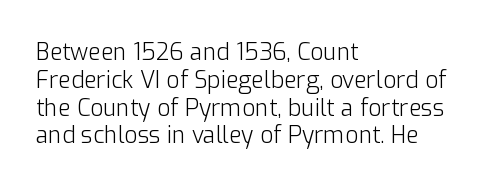
{"italic": "no", "bold": "no", "underline": "no", "align": "left", "line_spacing_ratio": 1.21, "letter_spacing": "normal", "letter_spacing_em": 0.0, "glyph_px": 23}
